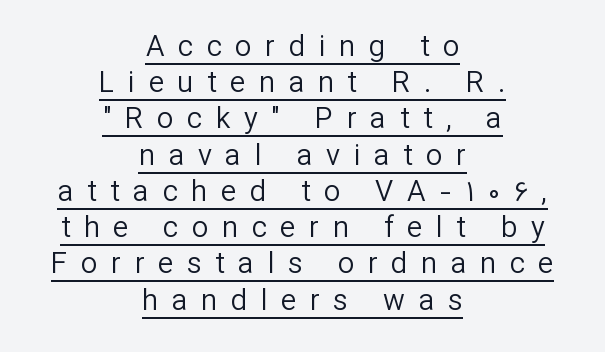
{"serif": "no", "italic": "no", "bold": "no", "weight": "regular", "width": "normal", "stroke_contrast": "low", "x_height": "medium", "monospaced": "no", "underline": "yes", "align": "center", "line_spacing": "normal", "line_spacing_ratio": 1.25, "letter_spacing": "wide", "letter_spacing_em": 0.47, "glyph_px": 29}
